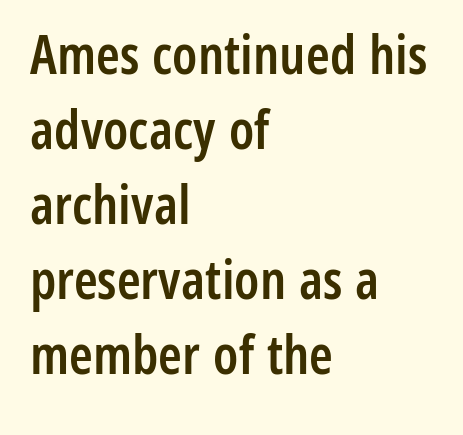
{"serif": "no", "italic": "no", "bold": "semi", "weight": "semibold", "width": "condensed", "stroke_contrast": "low", "x_height": "medium", "monospaced": "no", "underline": "no", "align": "left", "line_spacing": "normal", "line_spacing_ratio": 1.39, "letter_spacing": "normal", "letter_spacing_em": 0.0, "glyph_px": 54}
